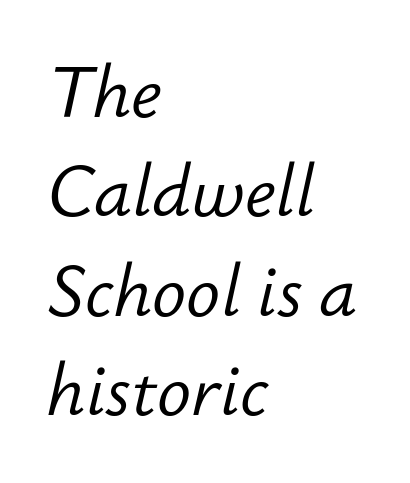
A typesetter would call this proportional, since set widths differ per character. The font's italic variant was chosen for this text. This sample keeps an unexceptional amount of space between lines. One-word summary of the alignment: left. The typeface has the unassuming heft of standard copy or less.
